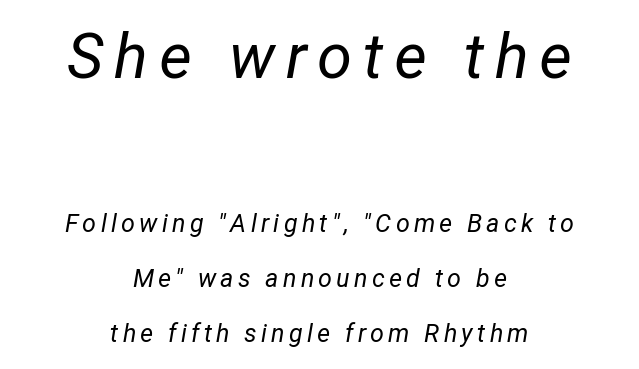
Caption: face not bold, strokes unweighted. Only glyphs here, with clear space below each row. Character widths vary here, with narrow letters taking less room than wide ones. The more generous point size was reserved for the upper chunk. Which margin do the lines hug? Neither — every line sits in the middle. This sample trades compactness for vertical openness between lines.
